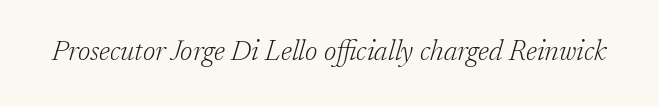
The image shows 28 px light serif type, italic (leaning right); set normal letter spacing, not underlined; low stroke contrast and a medium x-height.
